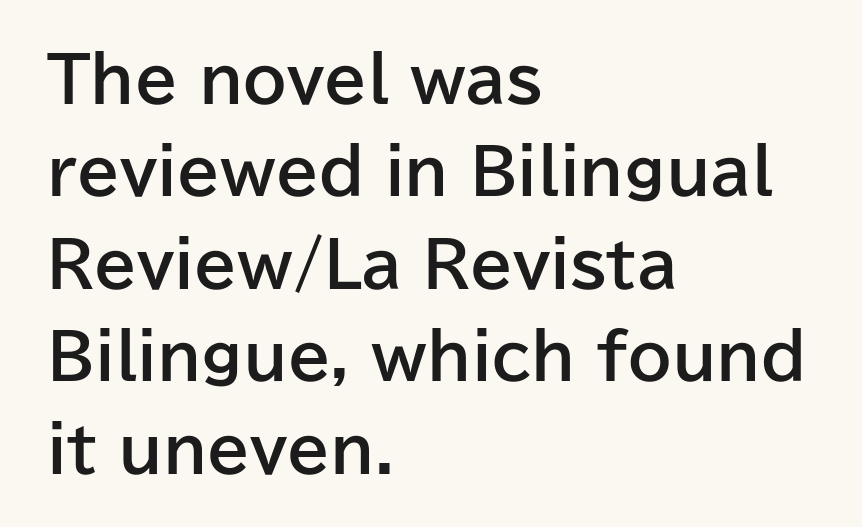
Posture: straight, roman, zero tilt. To sum up the face: it is a sans, with no serifs. Proportional: the letters do not fall into vertical columns. Line starts are locked; line ends wander.
